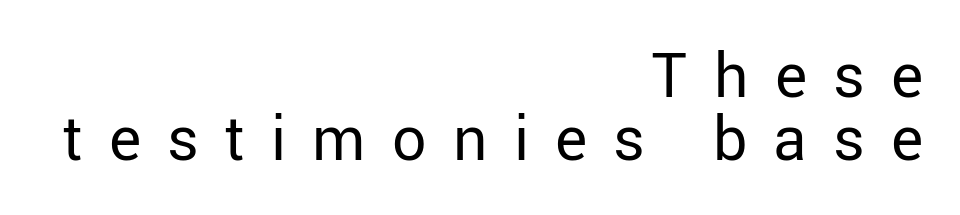
Observe the absence of serifs on each vertical stroke in this sample. Whoever set this chose condensed vertical rhythm over breathing room. Is the block centered? No — it sits flush against the right margin. Compared with typical body copy, the letter spacing here is much looser. This is roman type, the default non-slanted kind. The glyphs are unaccompanied by any horizontal stroke below them.
